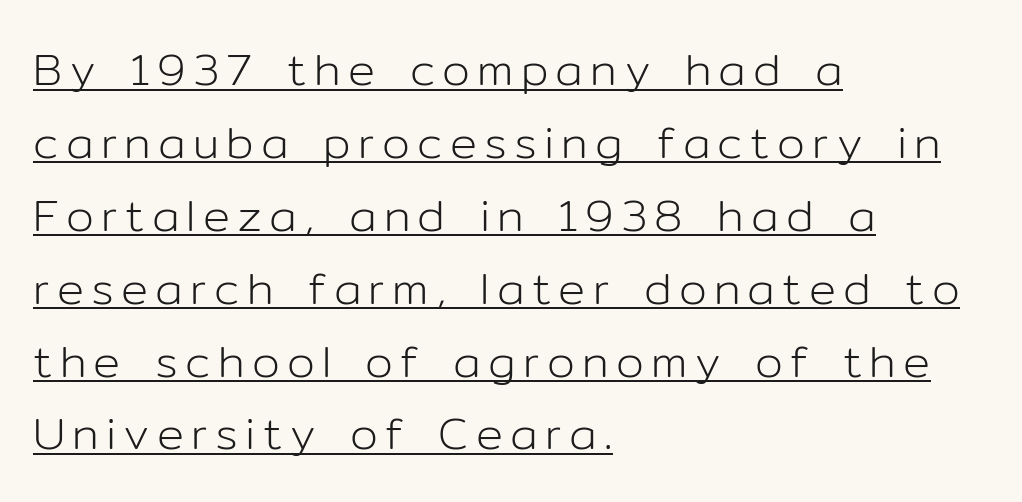
Normally led — the rows are evenly, conventionally spaced. Is there an underline? Yes — a line sits under the letters. Reading down the block, your eye returns to a fixed left position each line. Characters remain perfectly vertical along every line.
